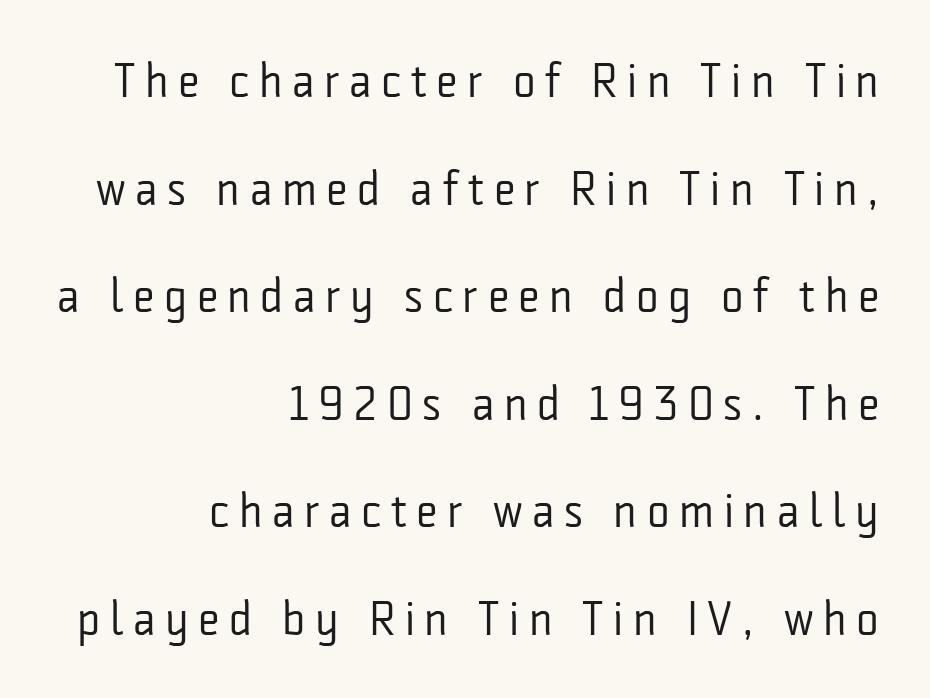
{"serif": "no", "italic": "no", "bold": "no", "weight": "regular", "width": "condensed", "stroke_contrast": "low", "x_height": "medium", "monospaced": "no", "underline": "no", "align": "right", "line_spacing": "loose", "line_spacing_ratio": 2.24, "letter_spacing": "wide", "letter_spacing_em": 0.2, "glyph_px": 48}
